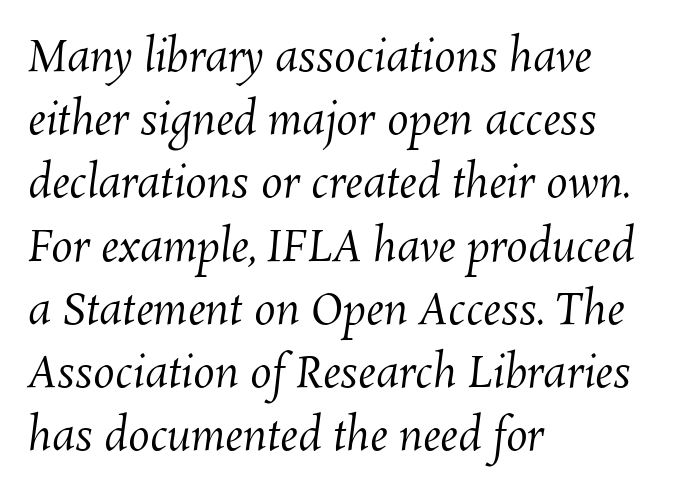
The image shows 43 px regular-weight type; set left-aligned, normal line spacing (1.47x), normal letter spacing, not underlined; medium stroke contrast and a medium x-height.
